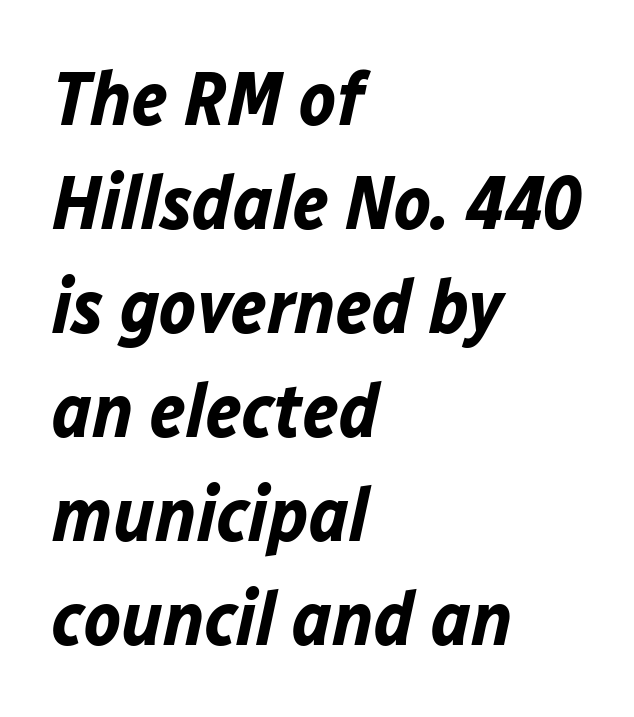
{"italic": "yes", "lean": "right", "slant_degrees": 12, "bold": "yes", "weight": "bold", "width": "normal", "stroke_contrast": "low", "x_height": "medium", "monospaced": "no", "underline": "no", "align": "left", "line_spacing": "normal", "line_spacing_ratio": 1.35, "letter_spacing": "normal", "letter_spacing_em": 0.0, "glyph_px": 77}
